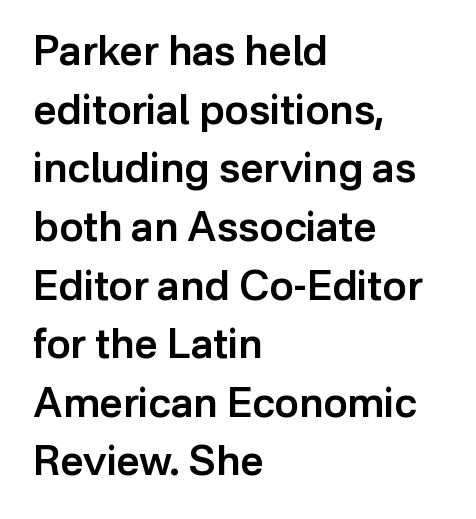
{"serif": "no", "italic": "no", "bold": "semi", "weight": "semibold", "width": "normal", "stroke_contrast": "low", "x_height": "medium", "monospaced": "no", "underline": "no", "align": "left", "line_spacing": "normal", "line_spacing_ratio": 1.43, "letter_spacing": "normal", "letter_spacing_em": 0.0, "glyph_px": 41}
